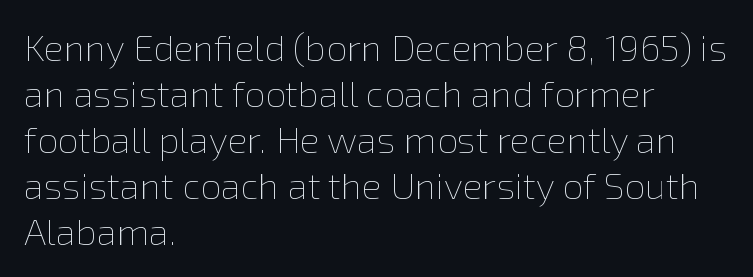
The image shows 37 px thin type, upright; set left-aligned, line spacing 1.24x, normal letter spacing, not underlined; low stroke contrast and a medium x-height.
